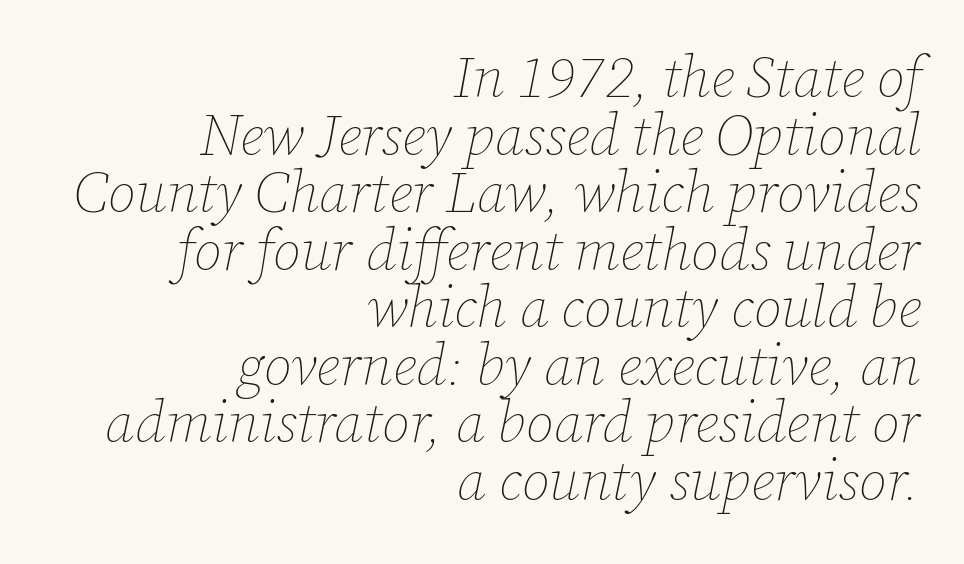
The image shows 57 px thin type, italic (leaning right); set right-aligned, tight line spacing (1.01x), normal letter spacing, not underlined; low stroke contrast and a medium x-height.
